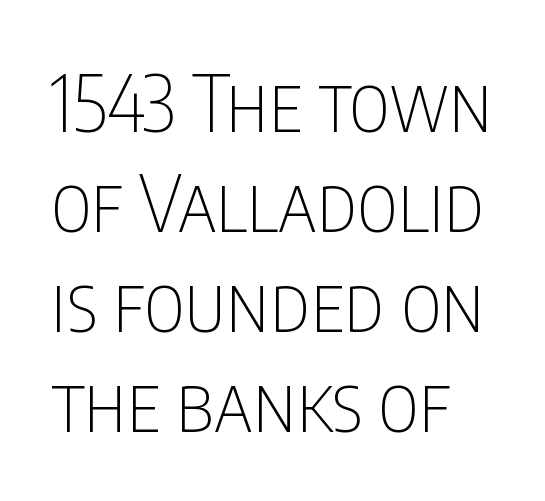
{"serif": "no", "italic": "no", "bold": "no", "weight": "thin", "width": "condensed", "stroke_contrast": "low", "x_height": "large", "monospaced": "no", "underline": "no", "line_spacing": "normal", "line_spacing_ratio": 1.28, "letter_spacing": "normal", "letter_spacing_em": 0.0, "glyph_px": 78}
